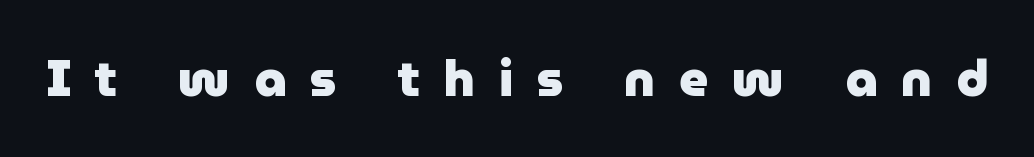
Q: Is the text bold? A: Yes.
Q: Is the text italic (slanted)? A: No, it is upright.
Q: Is the typeface a serif or a sans-serif typeface? A: Sans-serif.
Q: Is the text underlined? A: No.
Q: Is the spacing between letters normal or unusually wide? A: Unusually wide.
Q: Width (condensed, normal, or wide)? A: Normal.
Q: Stroke contrast? A: Low.
Q: x-height? A: Medium.
Q: Monospaced? A: No.
